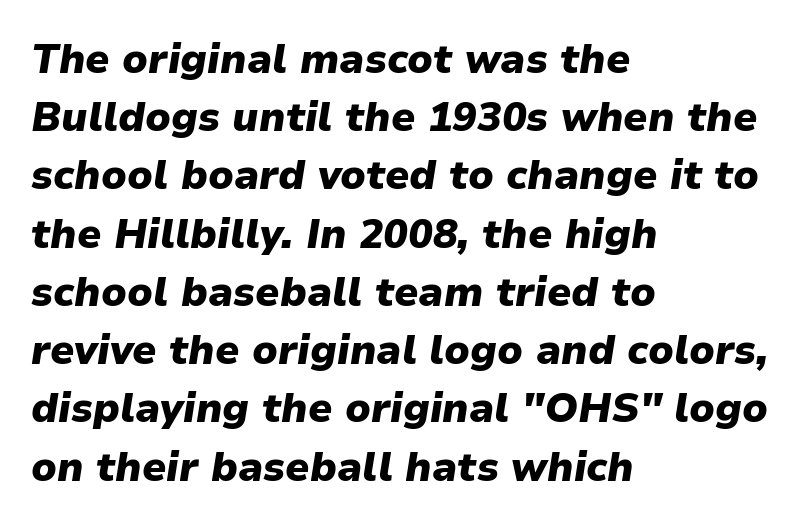
The designer left line spacing at the default. The glyphs have the mass of a bold cut. A classic flush-left, rag-right setting is used for this passage. Beneath every word, the page is bare. The passage shown is typed in a proportional face where columns would drift.
